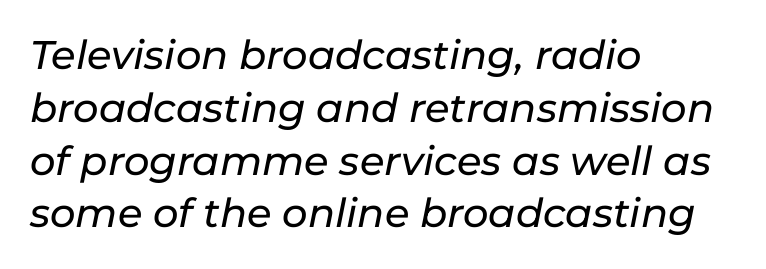
{"italic": "yes", "lean": "right", "slant_degrees": 11, "width": "normal", "stroke_contrast": "low", "x_height": "medium", "monospaced": "no", "underline": "no", "align": "left", "line_spacing": "normal", "line_spacing_ratio": 1.32, "letter_spacing": "normal", "letter_spacing_em": 0.0, "glyph_px": 40}
